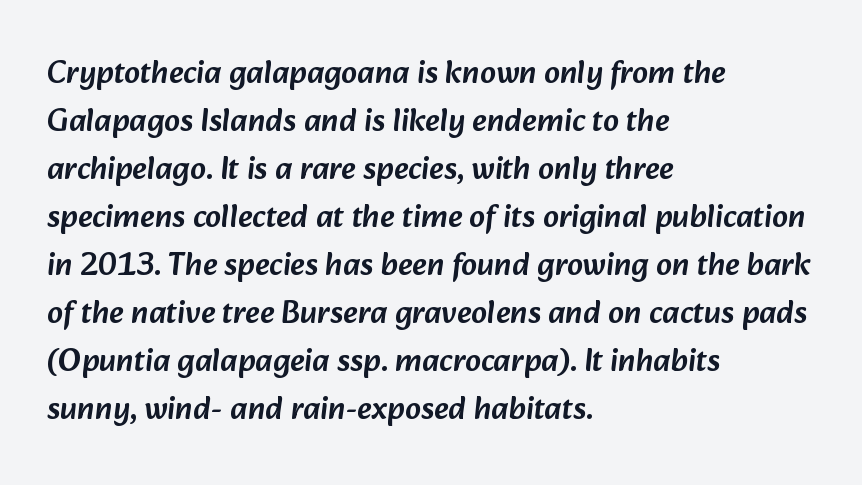
{"serif": "no", "width": "normal", "stroke_contrast": "low", "x_height": "medium", "monospaced": "no", "underline": "no", "align": "left", "line_spacing": "normal", "line_spacing_ratio": 1.5, "letter_spacing": "normal", "letter_spacing_em": 0.0, "glyph_px": 32}
